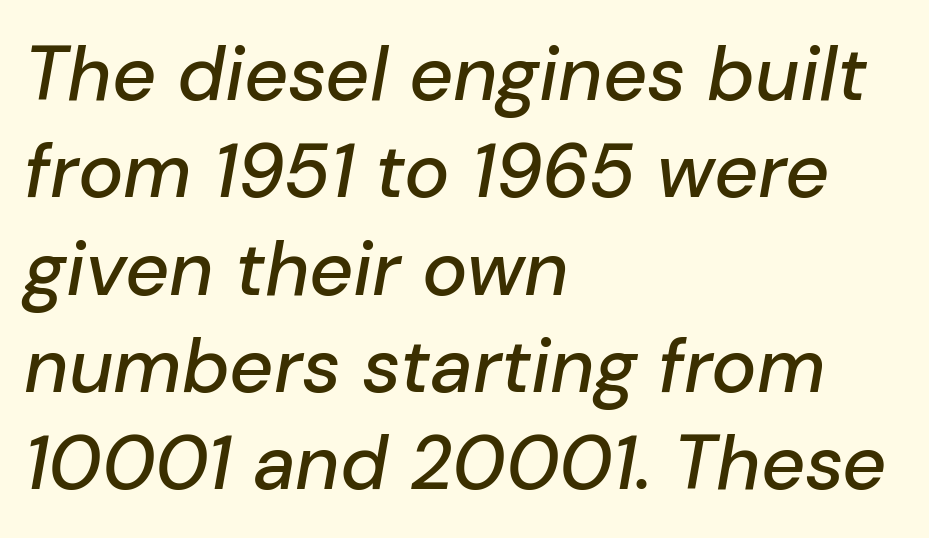
{"italic": "yes", "lean": "right", "slant_degrees": 10, "width": "normal", "stroke_contrast": "low", "x_height": "medium", "monospaced": "no", "underline": "no", "align": "left", "line_spacing": "normal", "line_spacing_ratio": 1.28, "letter_spacing": "normal", "letter_spacing_em": 0.0, "glyph_px": 76}
